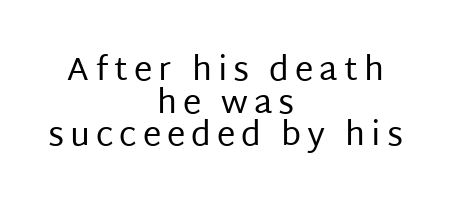
{"serif": "no", "italic": "no", "bold": "no", "weight": "regular", "width": "normal", "stroke_contrast": "low", "x_height": "large", "monospaced": "no", "underline": "no", "align": "center", "line_spacing": "tight", "line_spacing_ratio": 0.99, "glyph_px": 33}
